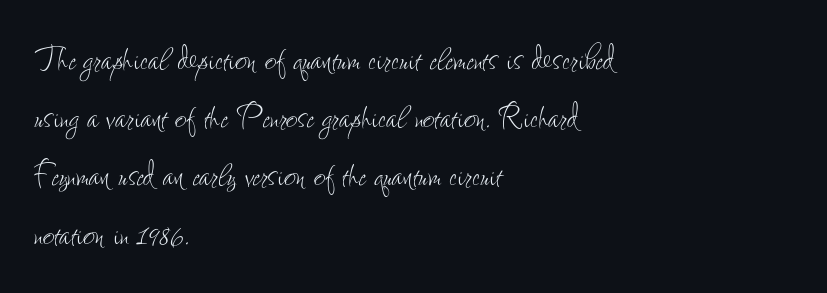
Visually the block forms a straight wall on the left and a jagged coastline on the right. Proportional: the letters do not fall into vertical columns. Tracking value appears to be zero — textbook default spacing. The characters are drawn with everyday or finer stroke widths.
